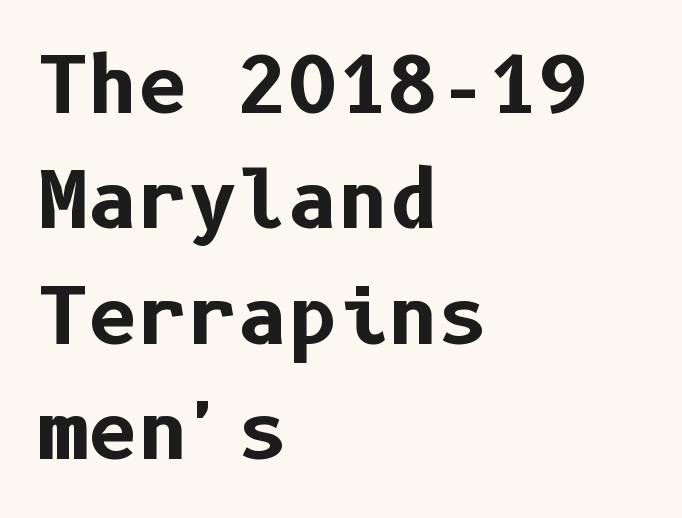
{"serif": "no", "italic": "no", "bold": "yes", "weight": "bold", "width": "normal", "stroke_contrast": "low", "x_height": "medium", "underline": "no", "align": "left", "line_spacing": "normal", "line_spacing_ratio": 1.5, "letter_spacing": "normal", "letter_spacing_em": 0.0, "glyph_px": 77}
